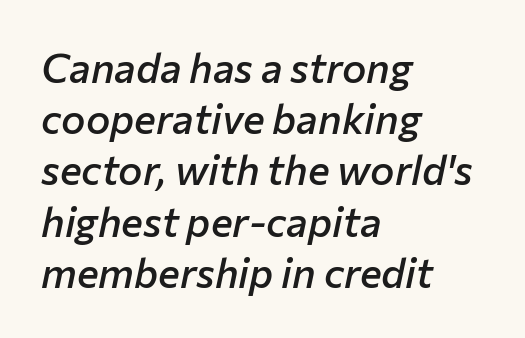
The image shows 41 px semibold type, italic (leaning right); set left-aligned, normal line spacing (1.25x), normal letter spacing, not underlined; low stroke contrast and a medium x-height.
